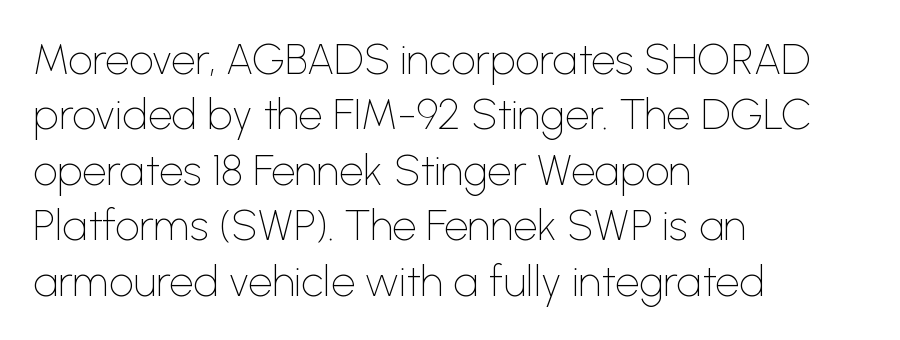
Leftover space on each line is placed entirely after the last word. The specimen omits any rule beneath the text block's lines. Is there much room between lines? A standard amount, neither cramped nor airy. The rendering shows plain stroke endings on the letterforms — a sans-serif design. A roman cut, with each character standing at attention.
